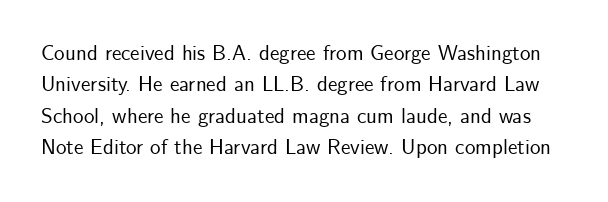
{"italic": "no", "underline": "no", "line_spacing": "normal", "line_spacing_ratio": 1.5, "letter_spacing": "normal", "letter_spacing_em": 0.0, "glyph_px": 21}
